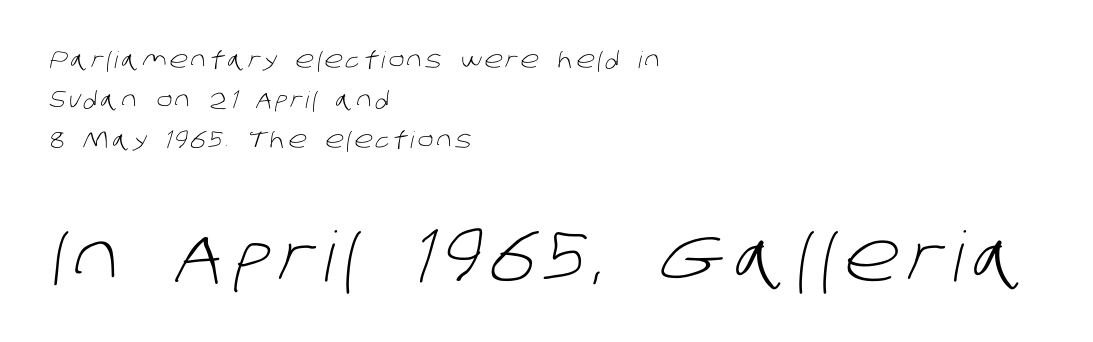
{"serif": "no", "bold": "no", "weight": "light", "width": "normal", "stroke_contrast": "low", "x_height": "large", "monospaced": "no", "underline": "no", "align": "left", "line_spacing_ratio": 1.74, "larger_block": "second", "size_ratio": 3.0, "glyph_px": 69}
